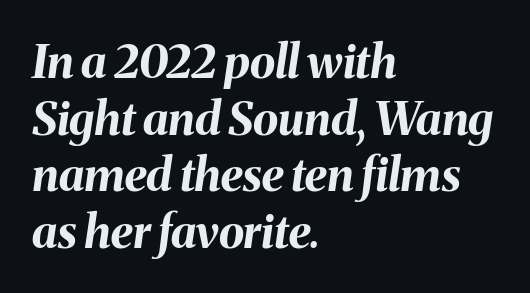
The space beneath each line is pristine and unruled. The typesetting leans heavy: a genuine bold. What stands out about the letter spacing? Nothing — it is the standard amount. The passage is arranged the way most books set body copy — flush left. Spacing verdict: proportional, widths tailored to each character. Does the lettering tilt? It does — this is italic.
